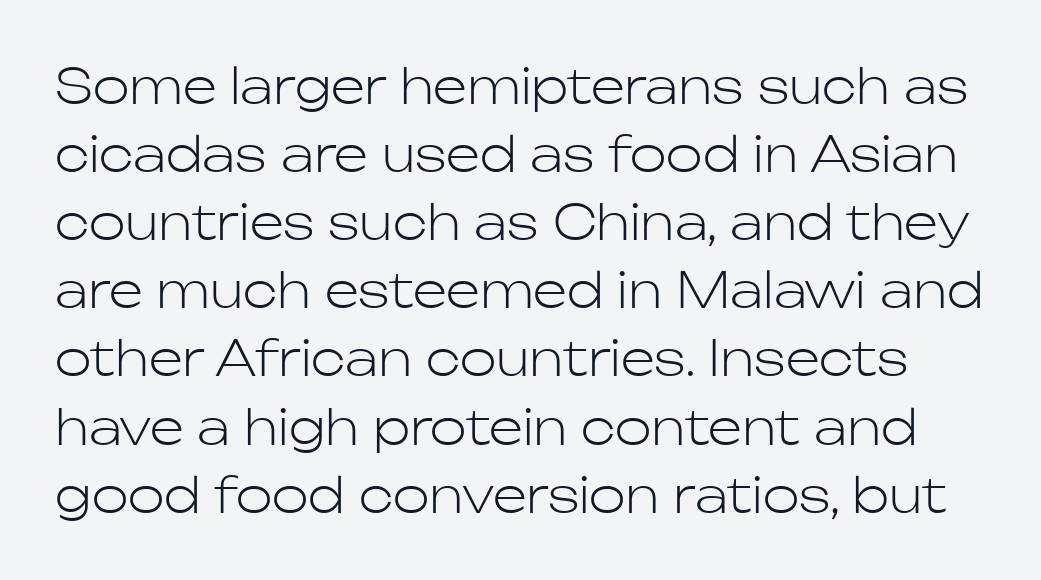
The image shows 49 px light sans-serif type, upright; set normal line spacing (1.39x), normal letter spacing, not underlined; low stroke contrast and a medium x-height.
